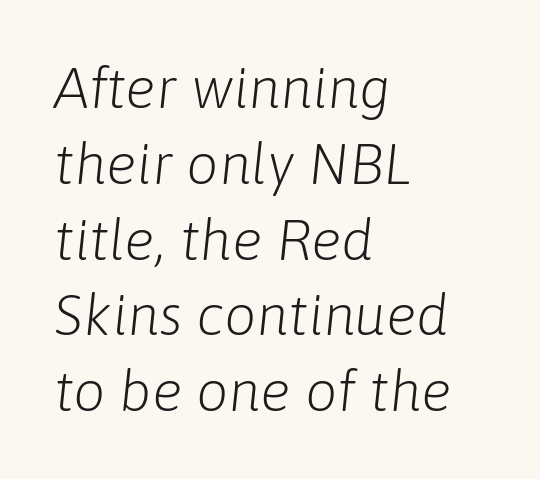
The letterforms sit at book weight or below. Posture: slanted. Here the designer chose a conventional face with non-uniform glyph widths. How would I describe the line gaps? Plain and ordinary.
